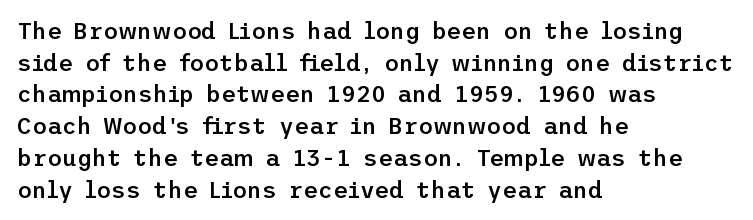
{"italic": "no", "bold": "semi", "underline": "no", "align": "left", "line_spacing": "normal", "line_spacing_ratio": 1.38, "letter_spacing": "normal", "letter_spacing_em": 0.0, "glyph_px": 23}
